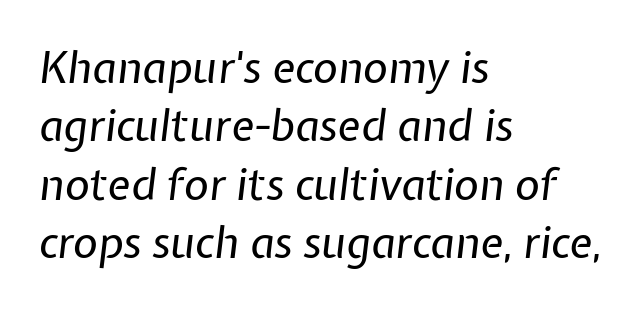
Default kerning and tracking; the words read as compact shapes. A typesetter would mark this as italic. You could not count columns in this text — the font is proportionally spaced. The rag falls on the right side of this text block. Letters rest on an invisible, unmarked baseline. The passage shown is not bold in any degree.
